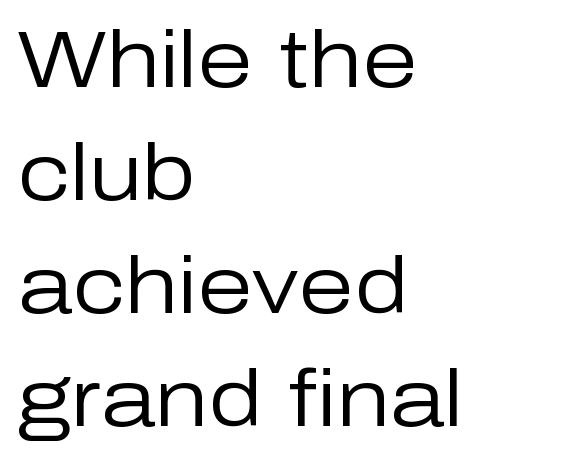
Q: Is the text bold? A: No.
Q: Is the text italic (slanted)? A: No, it is upright.
Q: Is the typeface a serif or a sans-serif typeface? A: Sans-serif.
Q: Is the text underlined? A: No.
Q: How is the paragraph aligned? A: Left-aligned.
Q: Is the spacing between letters normal or unusually wide? A: Normal.
Q: Is the spacing between lines tight, normal or loose? A: Normal.
Q: Width (condensed, normal, or wide)? A: Normal.
Q: Stroke contrast? A: Low.
Q: x-height? A: Medium.
Q: Monospaced? A: No.
